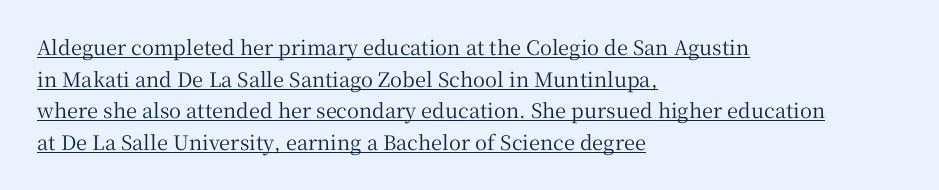
The typesetter chose a ragged-right arrangement here. The rendered words wear a rule along their underside. This block has exactly the height ordinary leading produces. You could call the tracking neutral — neither tight nor loose. The lettering stays uniformly vertical, giving the passage a roman look.
